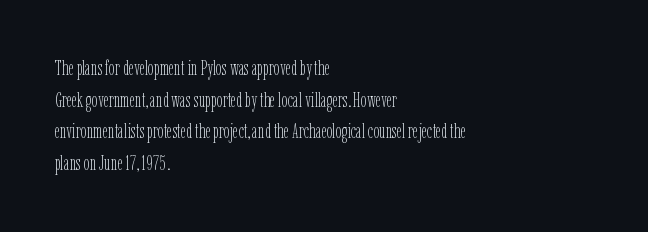
The image shows 21 px text type, upright; set left-aligned, normal line spacing (1.51x), normal letter spacing, not underlined.
